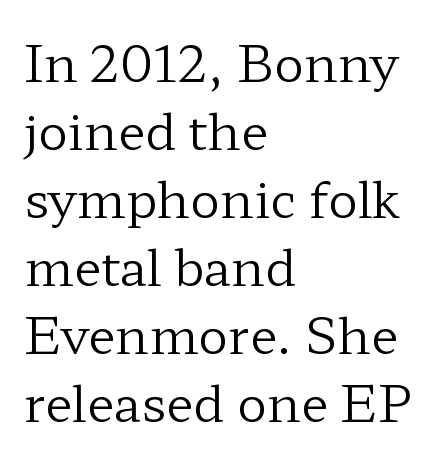
Q: Is the text bold? A: No.
Q: Is the text italic (slanted)? A: No, it is upright.
Q: Is the typeface a serif or a sans-serif typeface? A: Serif.
Q: Is the text underlined? A: No.
Q: How is the paragraph aligned? A: Left-aligned.
Q: Is the spacing between letters normal or unusually wide? A: Normal.
Q: Is the spacing between lines tight, normal or loose? A: Normal.
Q: Width (condensed, normal, or wide)? A: Wide.
Q: Stroke contrast? A: Low.
Q: x-height? A: Medium.
Q: Monospaced? A: No.
